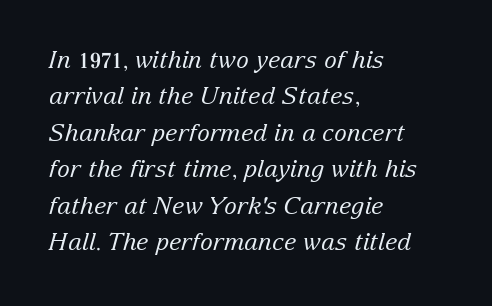
{"italic": "yes", "lean": "right", "slant_degrees": 15, "bold": "no", "underline": "no", "align": "left", "line_spacing": "normal", "line_spacing_ratio": 1.52, "letter_spacing": "normal", "letter_spacing_em": 0.0, "glyph_px": 24}
